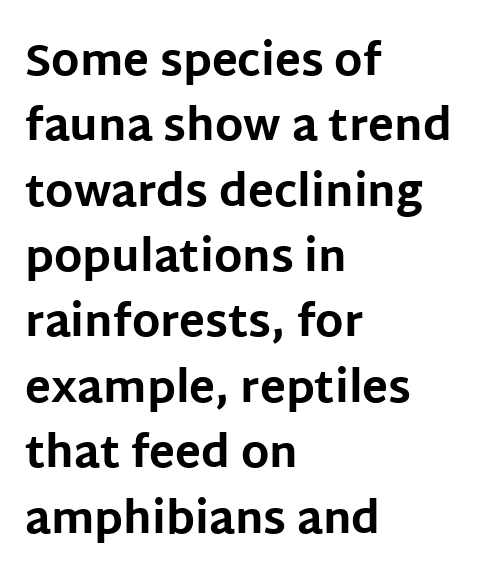
The image shows 43 px bold sans-serif type, upright; set left-aligned, normal line spacing (1.52x), normal letter spacing, not underlined; low stroke contrast and a large x-height.
